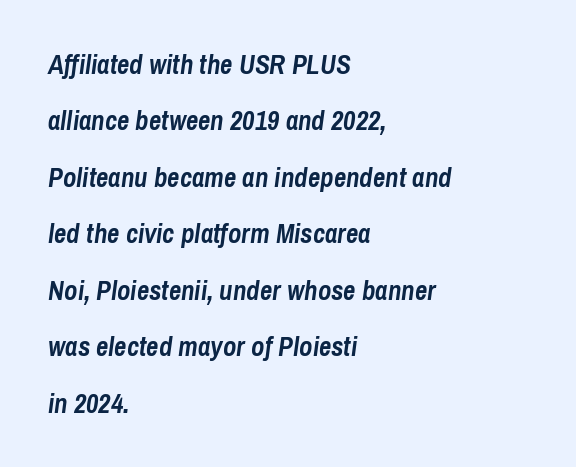
Alignment: flush left. Bold? Absolutely — the strokes are thick and heavy. The lines are spread far apart with generous leading. This rendering features lettering with no underline.
